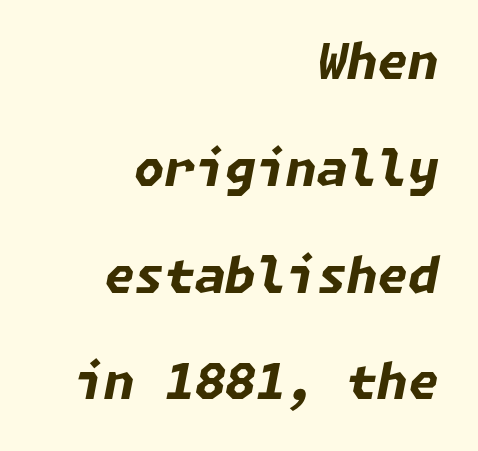
The space beneath each line is pristine and unruled. Strokes here are thick enough to call this a true bold. The specimen reads as italic at a glance. Horizontally, the lines are justified to the trailing edge only.
